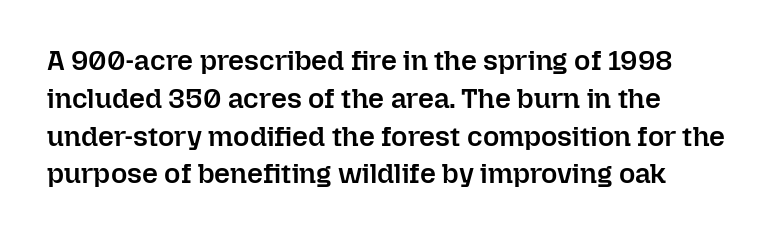
Q: Is the text bold? A: Semi-bold.
Q: Is the text italic (slanted)? A: No, it is upright.
Q: Is the text underlined? A: No.
Q: How is the paragraph aligned? A: Left-aligned.
Q: Is the spacing between letters normal or unusually wide? A: Normal.
Q: Is the spacing between lines tight, normal or loose? A: Normal.
Q: Width (condensed, normal, or wide)? A: Normal.
Q: Stroke contrast? A: Low.
Q: x-height? A: Medium.
Q: Monospaced? A: No.
